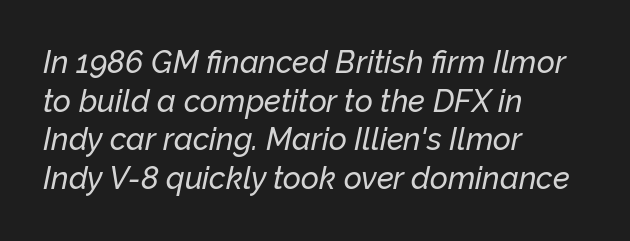
The image shows 31 px text type, italic (leaning right); set left-aligned, normal line spacing (1.25x), normal letter spacing, not underlined; low stroke contrast and a medium x-height.
